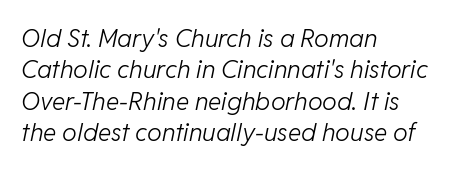
The area under the type is left untouched. Emphasis-style slanted type is in use. If you measured baseline to baseline, you'd find a middling distance. Letters have the restrained weight of plain body copy at most. Reading down the block, your eye returns to a fixed left position each line.
